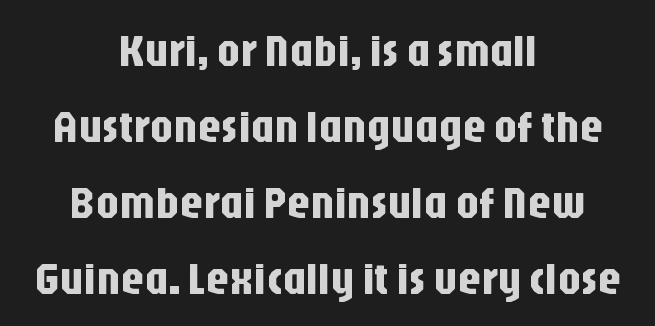
Q: Is the text italic (slanted)? A: No, it is upright.
Q: Is the typeface a serif or a sans-serif typeface? A: Sans-serif.
Q: Is the text underlined? A: No.
Q: How is the paragraph aligned? A: Centered.
Q: Is the spacing between letters normal or unusually wide? A: Normal.
Q: Is the spacing between lines tight, normal or loose? A: Normal.
Q: Width (condensed, normal, or wide)? A: Condensed.
Q: Stroke contrast? A: Low.
Q: x-height? A: Large.
Q: Monospaced? A: No.
